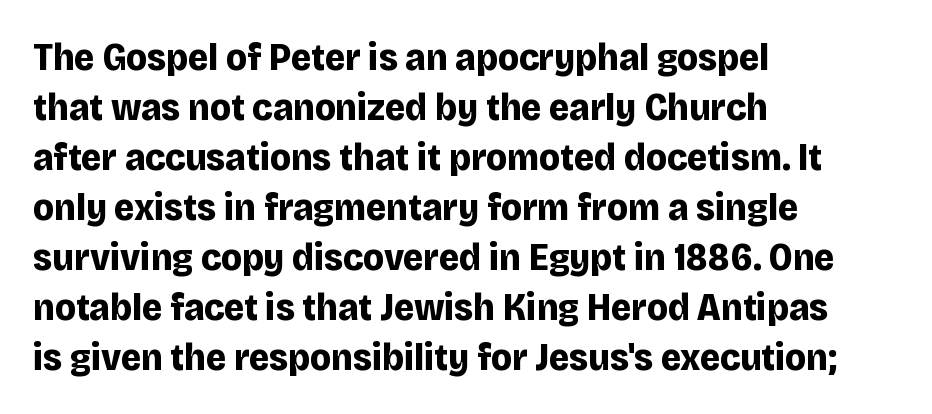
Italic: no, the glyphs are upright roman. Letter spacing: default. The letters are bold, with thick, heavy strokes. These lines stack with their left ends in a neat column.
